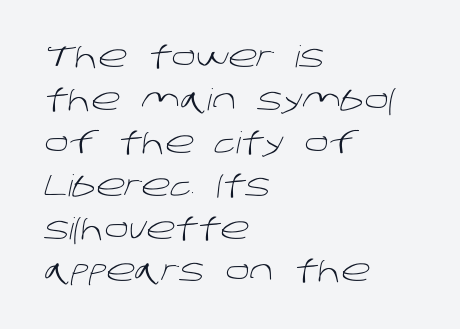
Is this a sans? Yes — the strokes have no serifs. No extra tracking has been applied to these lines. The gap between lines stays unmarked. This rendering uses left alignment, leaving the right contour irregular. Looks like regular typesetting: each glyph gets only the width it needs.
